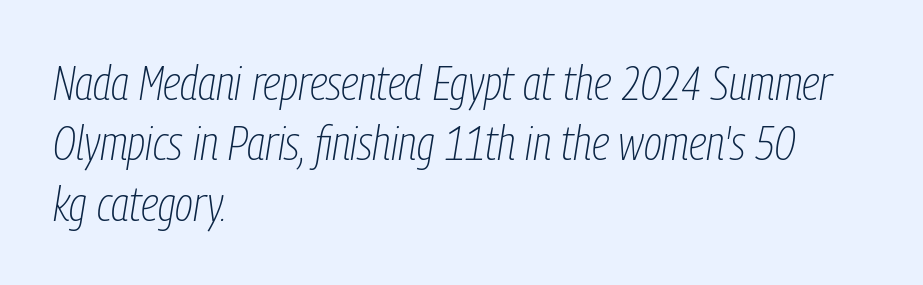
{"italic": "yes", "lean": "right", "slant_degrees": 9, "bold": "no", "weight": "thin", "width": "condensed", "stroke_contrast": "low", "x_height": "medium", "monospaced": "no", "underline": "no", "align": "left", "line_spacing": "normal", "line_spacing_ratio": 1.26, "letter_spacing": "normal", "letter_spacing_em": 0.0, "glyph_px": 48}
